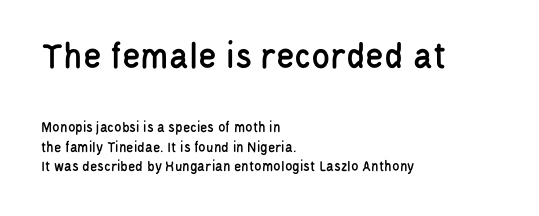
Q: Is the text italic (slanted)? A: No, it is upright.
Q: Is the typeface a serif or a sans-serif typeface? A: Sans-serif.
Q: Is the text underlined? A: No.
Q: How is the paragraph aligned? A: Left-aligned.
Q: Is the spacing between letters normal or unusually wide? A: Normal.
Q: Is the spacing between lines tight, normal or loose? A: Normal.
Q: Which block of text is set in a larger size, the first (top) or the second (bottom)? A: The first (top) one.
Q: Width (condensed, normal, or wide)? A: Condensed.
Q: Stroke contrast? A: Low.
Q: x-height? A: Large.
Q: Monospaced? A: No.
